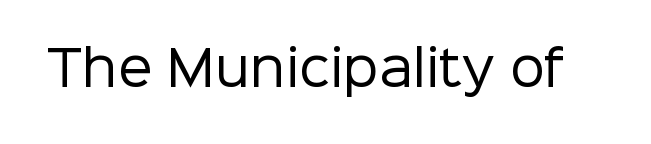
The image shows 49 px regular-weight sans-serif type, upright; set normal letter spacing, not underlined; low stroke contrast and a medium x-height.
